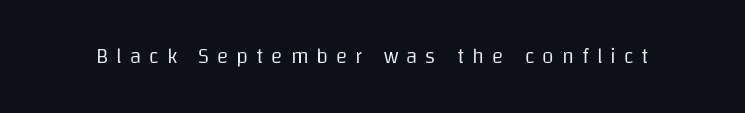
Q: Is the text bold? A: No.
Q: Is the text italic (slanted)? A: No, it is upright.
Q: Is the text underlined? A: No.
Q: Is the spacing between letters normal or unusually wide? A: Unusually wide.
